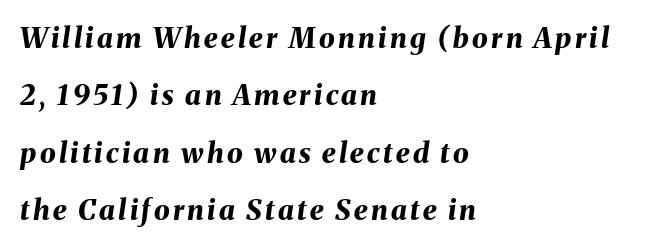
Q: Is the text bold? A: Yes.
Q: Is the text italic (slanted)? A: Yes, it leans right by about 8 degrees.
Q: Is the text underlined? A: No.
Q: How is the paragraph aligned? A: Left-aligned.
Q: Is the spacing between lines tight, normal or loose? A: Loose.
Q: Width (condensed, normal, or wide)? A: Normal.
Q: Stroke contrast? A: Medium.
Q: x-height? A: Medium.
Q: Monospaced? A: No.
